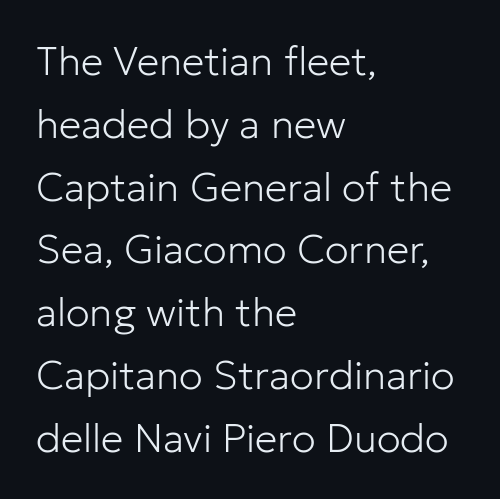
The image shows 40 px light sans-serif type, upright; set left-aligned, normal line spacing (1.57x), normal letter spacing, not underlined; low stroke contrast and a medium x-height.
